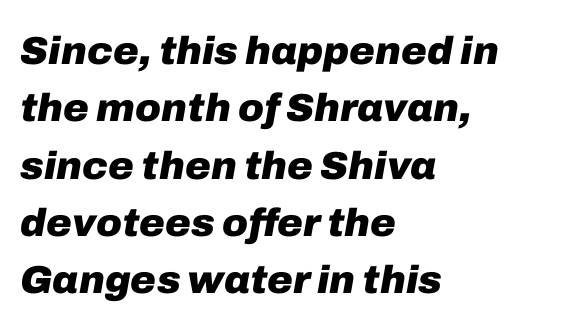
Q: Is the text bold? A: Yes.
Q: Is the text italic (slanted)? A: Yes, it leans right by about 10 degrees.
Q: Is the text underlined? A: No.
Q: How is the paragraph aligned? A: Left-aligned.
Q: Is the spacing between letters normal or unusually wide? A: Normal.
Q: Is the spacing between lines tight, normal or loose? A: Normal.
Q: Width (condensed, normal, or wide)? A: Normal.
Q: Stroke contrast? A: Low.
Q: x-height? A: Medium.
Q: Monospaced? A: No.
